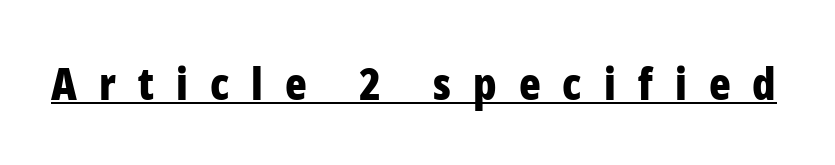
The image shows 45 px bold, condensed sans-serif type, upright; set unusually wide letter spacing (+0.49 em), underlined; low stroke contrast and a medium x-height.
